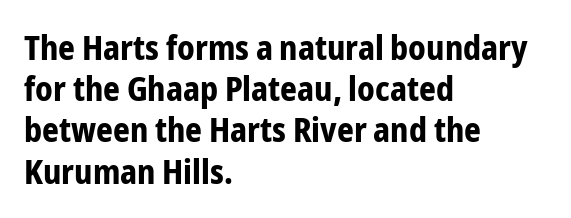
The image shows 33 px bold, condensed sans-serif type, upright; set left-aligned, normal line spacing (1.25x), normal letter spacing, not underlined; low stroke contrast and a medium x-height.
